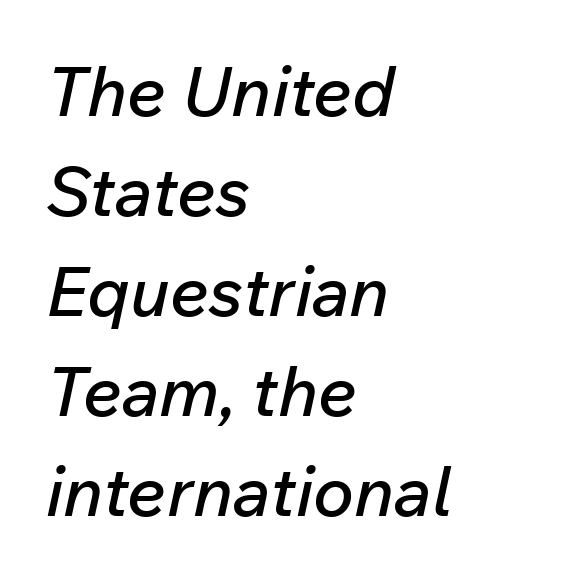
The image shows 69 px text type, italic (leaning right); set left-aligned, normal line spacing (1.45x), normal letter spacing, not underlined; low stroke contrast and a medium x-height.
